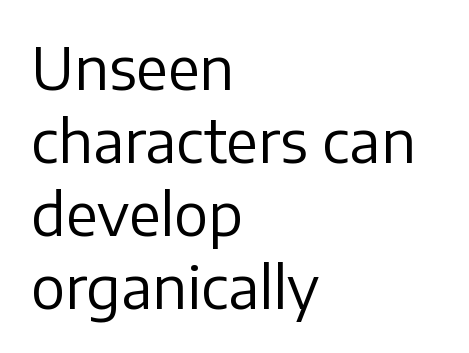
The image shows 57 px regular-weight sans-serif type, upright; set left-aligned, normal line spacing (1.28x), normal letter spacing, not underlined; low stroke contrast and a medium x-height.
